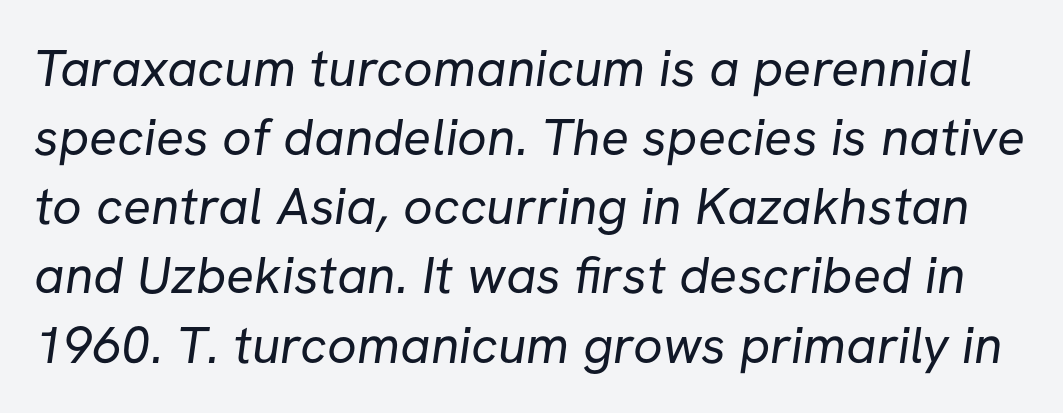
Stroke thickness stays within the range of a standard reading face or lighter. Grotesque or geometric, the face here clearly has no serifs. Normally led — the rows are evenly, conventionally spaced. Here the designer chose a conventional face with non-uniform glyph widths. Words appear dense and cohesive because spacing is normal. Honestly, there is no underline to notice here at all.
